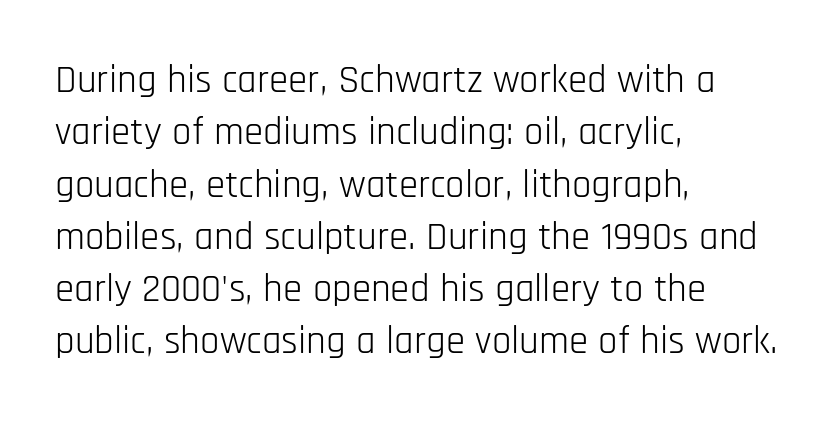
The characters are drawn with everyday or finer stroke widths. Successive baselines arrive at the customary interval. This is sans-serif lettering, the kind often seen on screens and signage. The rendering anchors every line to the left-hand side. Style check: upright.
